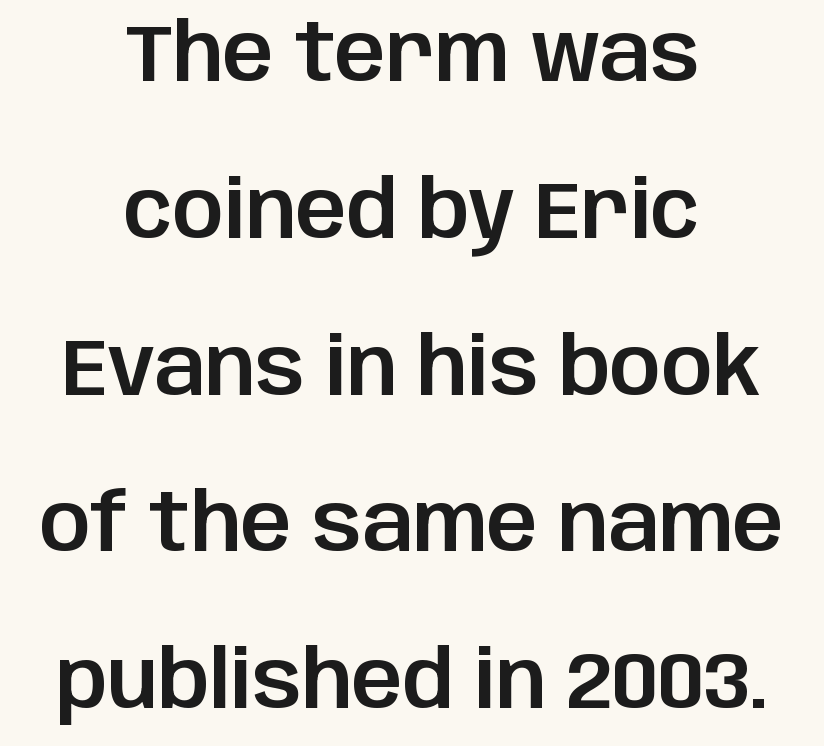
Q: Is the text italic (slanted)? A: No, it is upright.
Q: Is the typeface a serif or a sans-serif typeface? A: Sans-serif.
Q: Is the text underlined? A: No.
Q: How is the paragraph aligned? A: Centered.
Q: Is the spacing between letters normal or unusually wide? A: Normal.
Q: Is the spacing between lines tight, normal or loose? A: Loose.
Q: Width (condensed, normal, or wide)? A: Normal.
Q: Stroke contrast? A: Low.
Q: x-height? A: Large.
Q: Monospaced? A: No.
